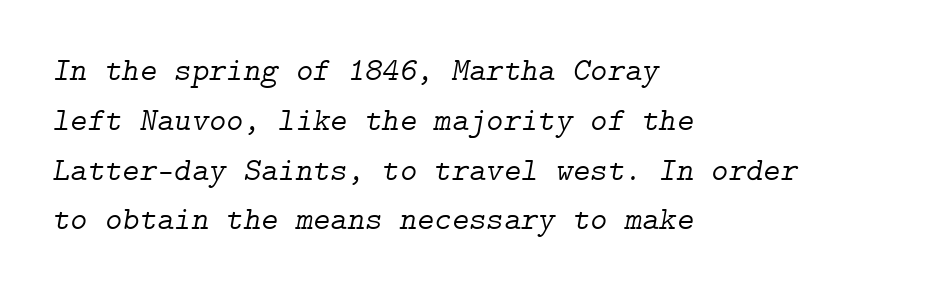
The image shows 33 px light serif type, italic (leaning right); set left-aligned, normal line spacing (1.51x), normal letter spacing, not underlined; low stroke contrast and a medium x-height.
